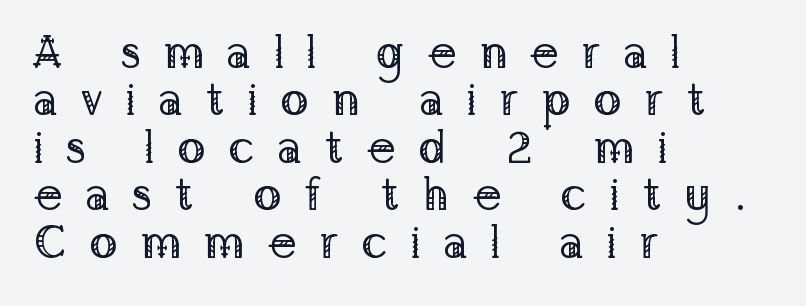
The image shows 47 px regular-weight serif type, upright; set left-aligned, tight line spacing (1.01x), unusually wide letter spacing (+0.47 em), not underlined; low stroke contrast and a medium x-height.
